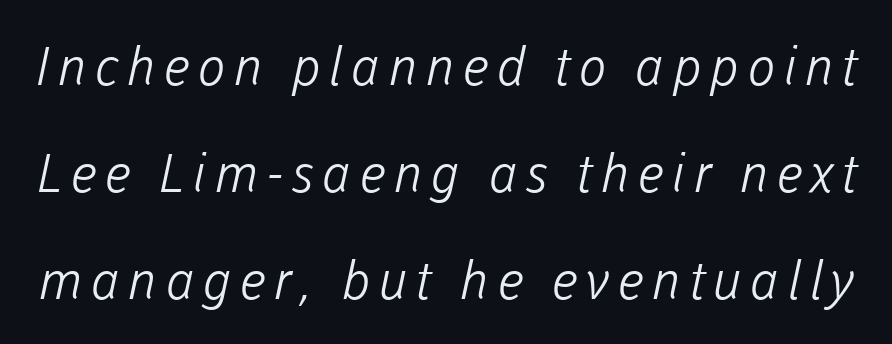
These lines stand farther apart than default settings would place them. Each stroke keeps to a modest, everyday thickness or less. Check the space under the baseline: it is left empty. The rendering uses natural spacing where letterforms have individual widths.
